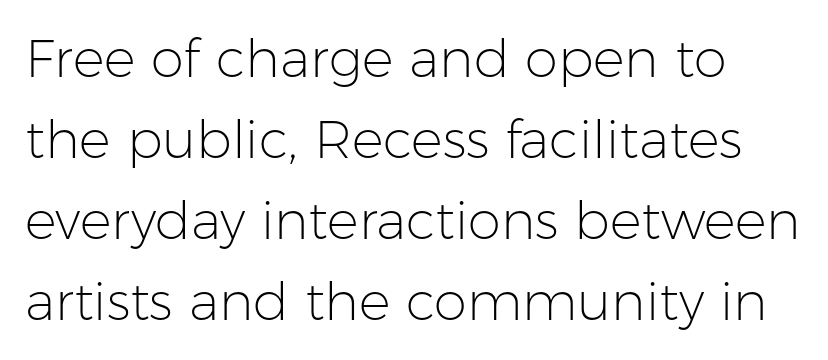
The zone under the glyphs is completely vacant. The passage shown is typed in a proportional face where columns would drift. The typeface has the unassuming heft of standard copy or less. Is there much room between lines? A standard amount, neither cramped nor airy. Posture: upright roman.
